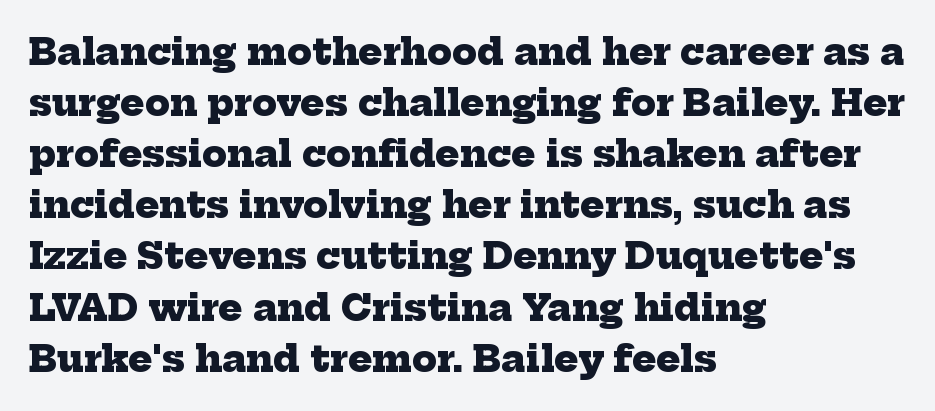
Q: Is the text bold? A: Yes.
Q: Is the typeface a serif or a sans-serif typeface? A: Serif.
Q: Is the text underlined? A: No.
Q: How is the paragraph aligned? A: Left-aligned.
Q: Is the spacing between letters normal or unusually wide? A: Normal.
Q: Is the spacing between lines tight, normal or loose? A: Normal.
Q: Width (condensed, normal, or wide)? A: Normal.
Q: Stroke contrast? A: Low.
Q: x-height? A: Medium.
Q: Monospaced? A: No.
